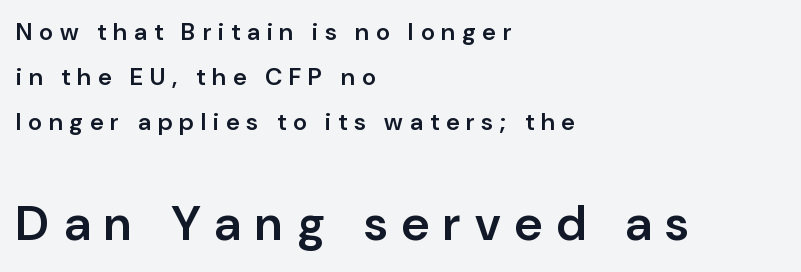
Q: Is the text bold? A: Semi-bold.
Q: Is the text italic (slanted)? A: No, it is upright.
Q: Is the typeface a serif or a sans-serif typeface? A: Sans-serif.
Q: Is the text underlined? A: No.
Q: How is the paragraph aligned? A: Left-aligned.
Q: Is the spacing between letters normal or unusually wide? A: Unusually wide.
Q: Which block of text is set in a larger size, the first (top) or the second (bottom)? A: The second (bottom) one.
Q: Width (condensed, normal, or wide)? A: Normal.
Q: Stroke contrast? A: Low.
Q: x-height? A: Medium.
Q: Monospaced? A: No.
